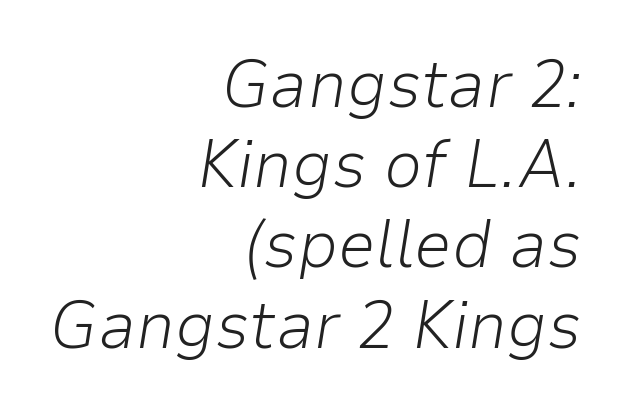
{"italic": "yes", "lean": "right", "slant_degrees": 9, "bold": "no", "weight": "light", "width": "normal", "stroke_contrast": "low", "x_height": "medium", "monospaced": "no", "underline": "no", "align": "right", "line_spacing_ratio": 1.18, "letter_spacing": "normal", "letter_spacing_em": 0.0, "glyph_px": 68}
